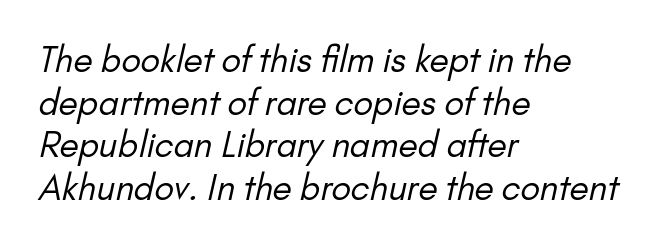
Typographically, this falls in the sans-serif category. The characters are drawn with everyday or finer stroke widths. The strip under each line holds only bare page. Honestly, the letter spacing is just normal — you wouldn't notice it.
